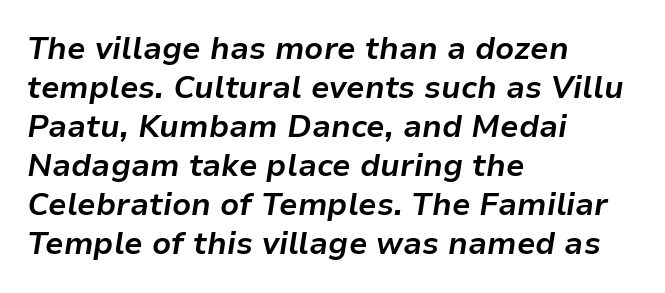
Visually the block forms a straight wall on the left and a jagged coastline on the right. A typesetter would call this proportional, since set widths differ per character. Quick note: interline space is typical. Yep, that's italic — everything's leaning. Caption: bold face, heavy strokes. Clear beneath every line of the passage.
